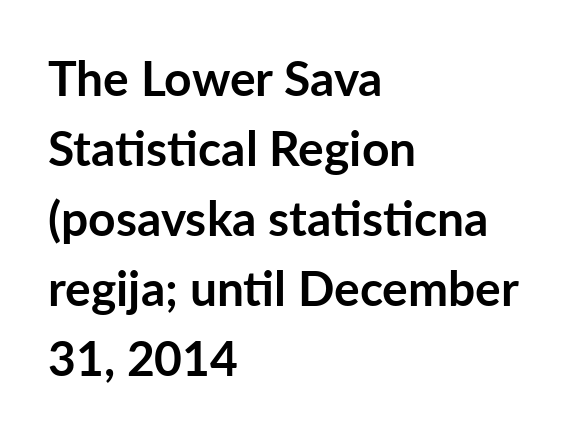
The image shows 48 px semibold sans-serif type, upright; set left-aligned, normal line spacing (1.46x), normal letter spacing, not underlined; low stroke contrast and a medium x-height.
